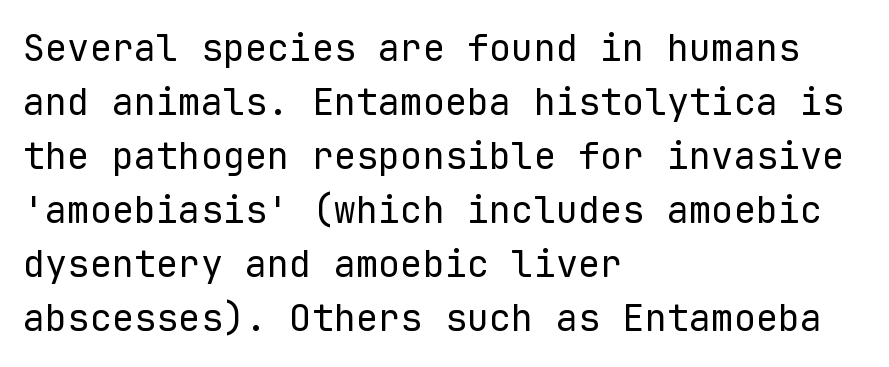
You could call the tracking neutral — neither tight nor loose. The lettering holds an erect, upright posture throughout. The space directly below the letters is spotless. Nothing heavy about these letters — not bold at all. Fixed-width glyphs throughout — classic coding-font behaviour. These lines stack with their left ends in a neat column.
